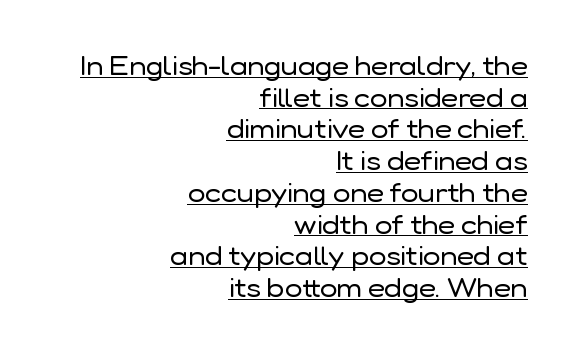
Q: Is the text bold? A: No.
Q: Is the text italic (slanted)? A: No, it is upright.
Q: Is the text underlined? A: Yes.
Q: How is the paragraph aligned? A: Right-aligned.
Q: Is the spacing between letters normal or unusually wide? A: Normal.
